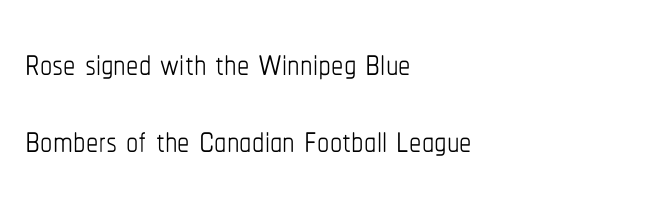
{"italic": "no", "bold": "no", "weight": "thin", "width": "condensed", "stroke_contrast": "low", "x_height": "medium", "monospaced": "no", "underline": "no", "align": "left", "line_spacing": "normal", "line_spacing_ratio": 1.58, "letter_spacing": "normal", "letter_spacing_em": 0.0, "glyph_px": 49}
